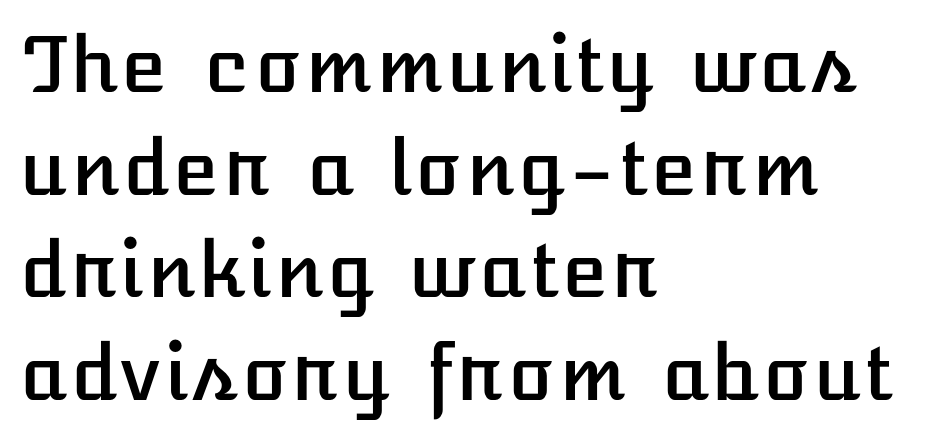
{"italic": "no", "width": "normal", "stroke_contrast": "low", "x_height": "medium", "underline": "no", "align": "left", "line_spacing": "normal", "line_spacing_ratio": 1.35, "letter_spacing": "normal", "letter_spacing_em": 0.0, "glyph_px": 76}
